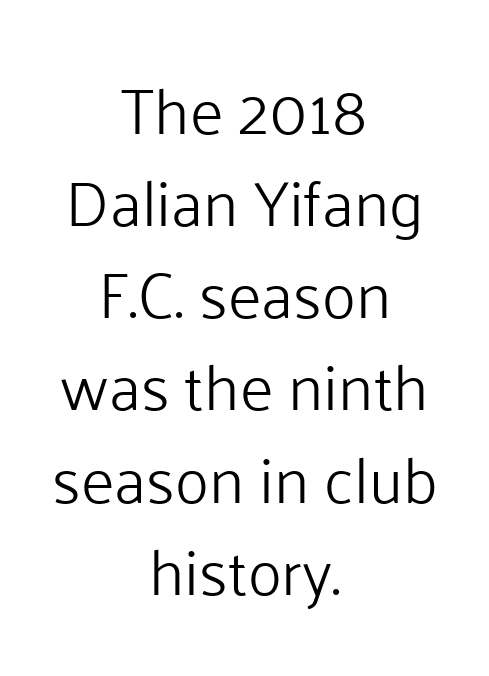
Tall strokes in this sample are plumb rather than angled. The face used here is proportionally spaced, like ordinary book or web type. A centered setting, common on invitations and titles, is used for this passage. The line-height multiplier appears to be the usual default. The baseline area is clear. Observe the absence of serifs on each vertical stroke in this sample.
